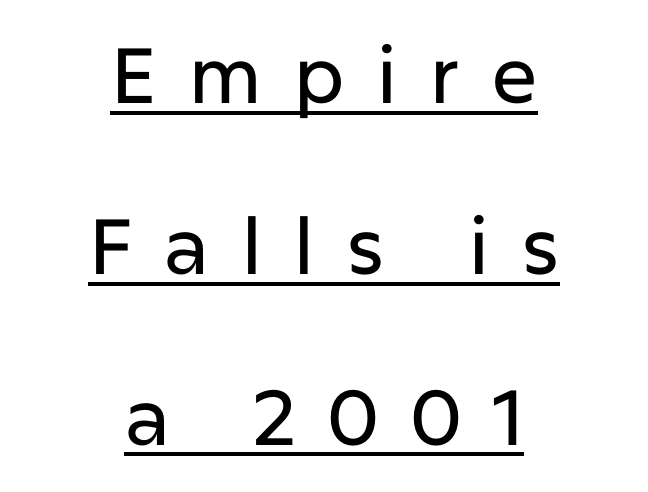
Rows of type keep a wide berth in the vertical direction. Each letter keeps its own natural width here, so spacing adapts to shape. Unlike a traditional serif, this face leaves its strokes unadorned. Somebody hit Ctrl+U on this one — the words are underlined. This sample uses an upright cut, with every glyph sitting square on the baseline.
